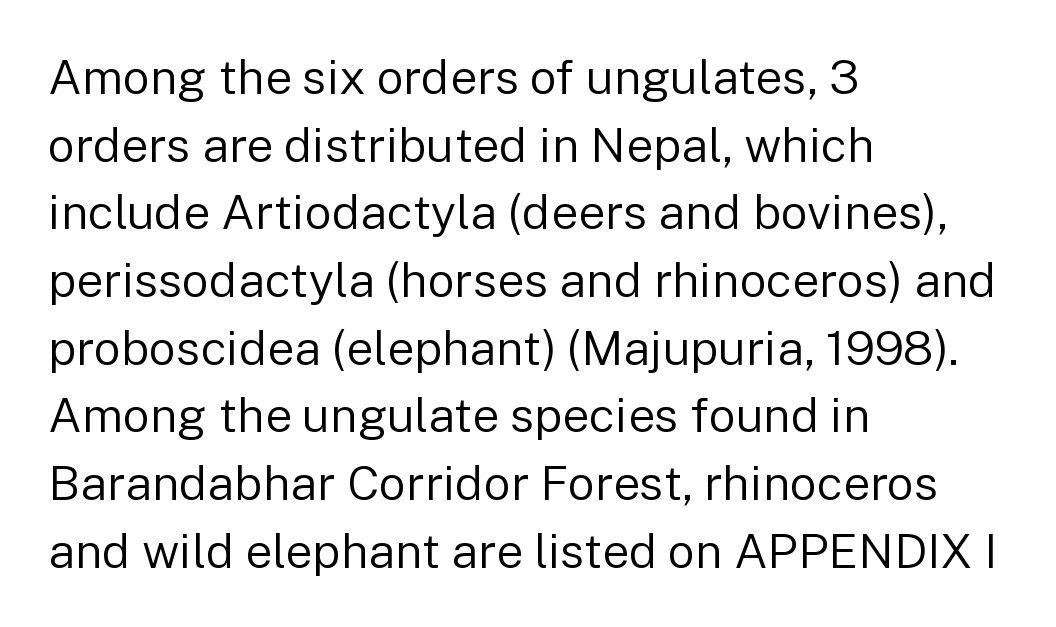
Q: Is the text bold? A: No.
Q: Is the text italic (slanted)? A: No, it is upright.
Q: Is the typeface a serif or a sans-serif typeface? A: Sans-serif.
Q: Is the text underlined? A: No.
Q: How is the paragraph aligned? A: Left-aligned.
Q: Is the spacing between letters normal or unusually wide? A: Normal.
Q: Is the spacing between lines tight, normal or loose? A: Normal.
Q: Width (condensed, normal, or wide)? A: Normal.
Q: Stroke contrast? A: Low.
Q: x-height? A: Medium.
Q: Monospaced? A: No.
